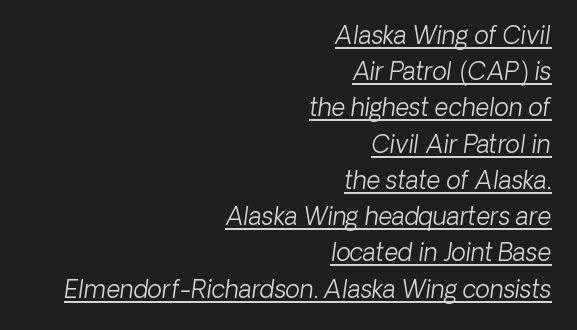
Horizontally, the lines are justified to the trailing edge only. Stroke mass is kept to a normal reading level or below. How are the letters spaced? Ordinarily, with no added tracking. Has an underline been added? It has. The rendering uses a moderate line-height, typical for paragraphs.
